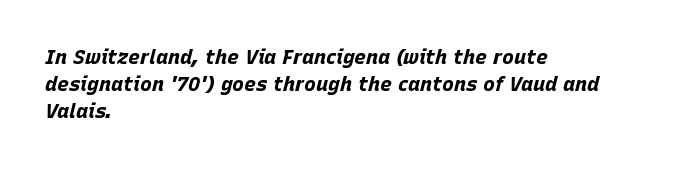
The image shows 20 px bold type, italic (leaning right); set left-aligned, normal line spacing (1.36x), normal letter spacing, not underlined.
